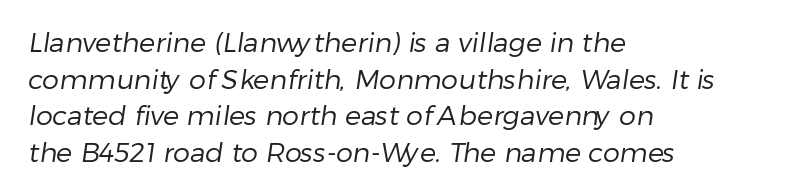
{"bold": "no", "underline": "no", "align": "left", "line_spacing": "normal", "line_spacing_ratio": 1.36, "letter_spacing": "normal", "letter_spacing_em": 0.0, "glyph_px": 27}
